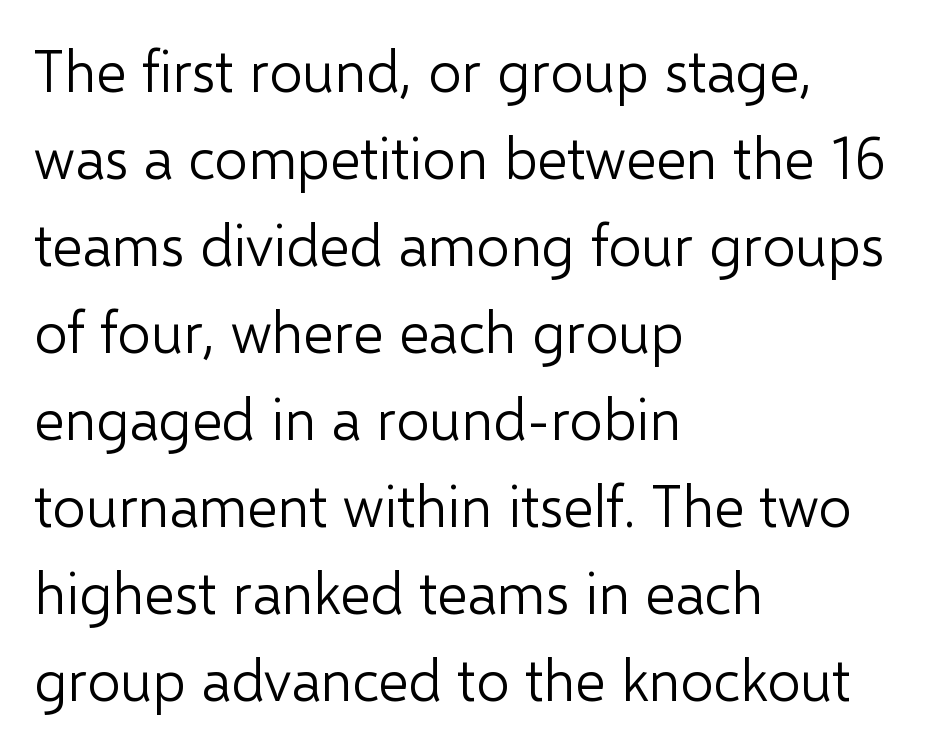
The image shows 58 px light sans-serif type, upright; set left-aligned, normal line spacing (1.5x), normal letter spacing, not underlined; low stroke contrast and a medium x-height.
